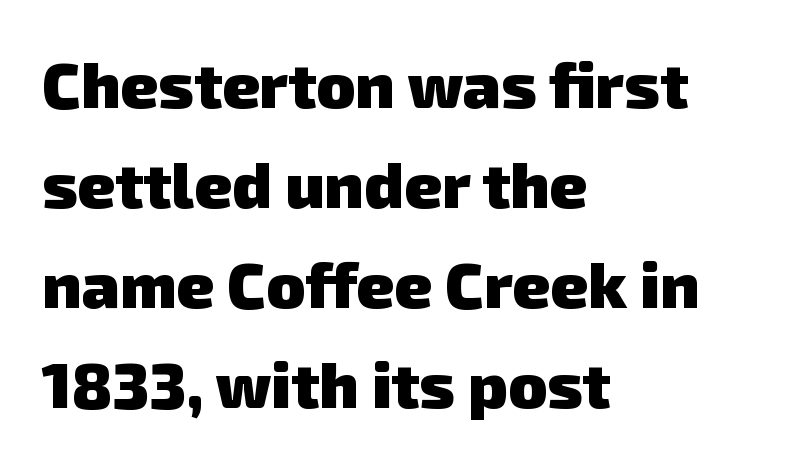
Here the designer chose a conventional face with non-uniform glyph widths. The lines sit at an ordinary, default distance from one another. A dark, heavy texture on the line: the type is bold. Caption: standard tracking, unaltered. The string is rendered with underlining switched off.
